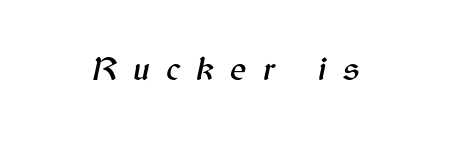
Q: Is the text italic (slanted)? A: Yes, it leans right by about 12 degrees.
Q: Is the text underlined? A: No.
Q: Is the spacing between letters normal or unusually wide? A: Unusually wide.
Q: Width (condensed, normal, or wide)? A: Normal.
Q: Stroke contrast? A: Medium.
Q: x-height? A: Medium.
Q: Monospaced? A: No.
